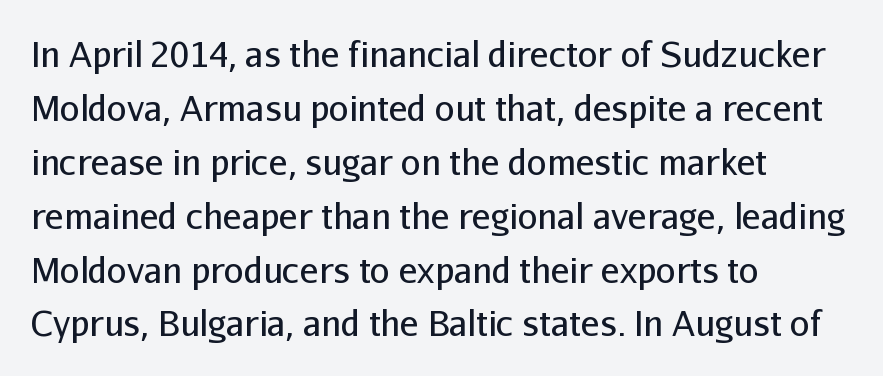
The image shows 35 px regular-weight sans-serif type, upright; set left-aligned, normal line spacing (1.54x), normal letter spacing, not underlined; low stroke contrast and a medium x-height.
